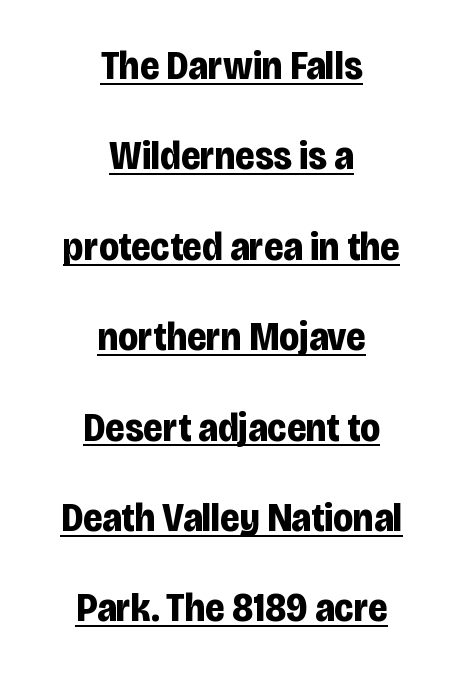
Honestly, the letter spacing is just normal — you wouldn't notice it. Ordinary non-slanted type is in use. Leading is clearly above the norm, producing a sparse column. Is there an underline? Yes — a line sits under the letters.
